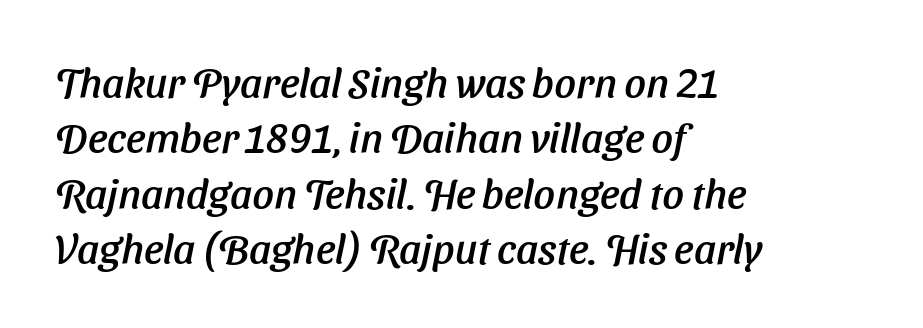
Default kerning and tracking; the words read as compact shapes. The face used here is proportionally spaced, like ordinary book or web type. Honestly, there is no underline to notice here at all. In CSS terms this would be text-align: left. Leading: standard.
